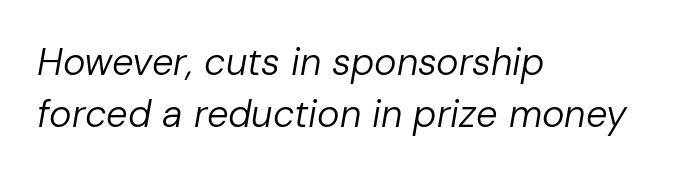
The image shows 38 px regular-weight type, italic (leaning right); set left-aligned, normal line spacing (1.38x), normal letter spacing, not underlined; low stroke contrast and a medium x-height.
